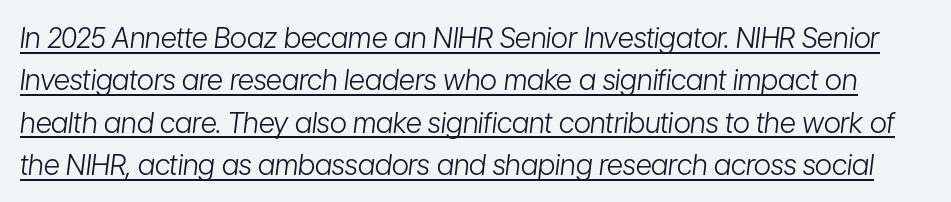
The image shows 28 px light, condensed type, italic (leaning right); set normal line spacing (1.51x), normal letter spacing, underlined; low stroke contrast and a medium x-height.
